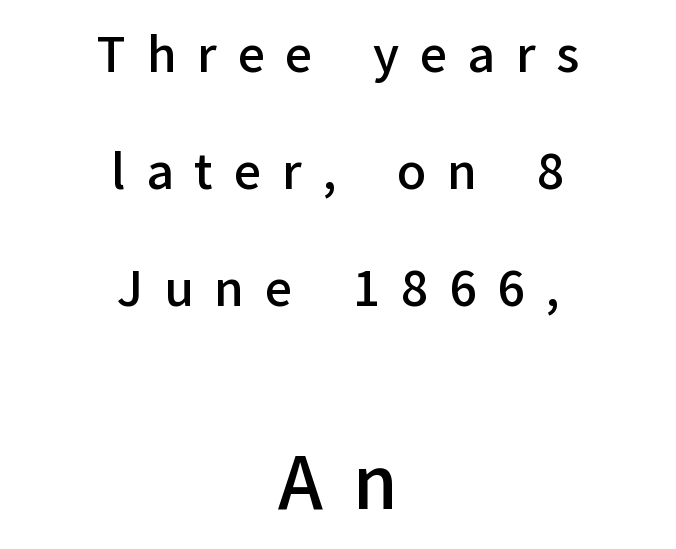
{"serif": "no", "italic": "no", "bold": "semi", "weight": "semibold", "width": "normal", "stroke_contrast": "low", "x_height": "medium", "monospaced": "no", "underline": "no", "align": "center", "line_spacing": "loose", "line_spacing_ratio": 2.44, "letter_spacing": "wide", "letter_spacing_em": 0.43, "larger_block": "second", "size_ratio": 1.5, "glyph_px": 72}
